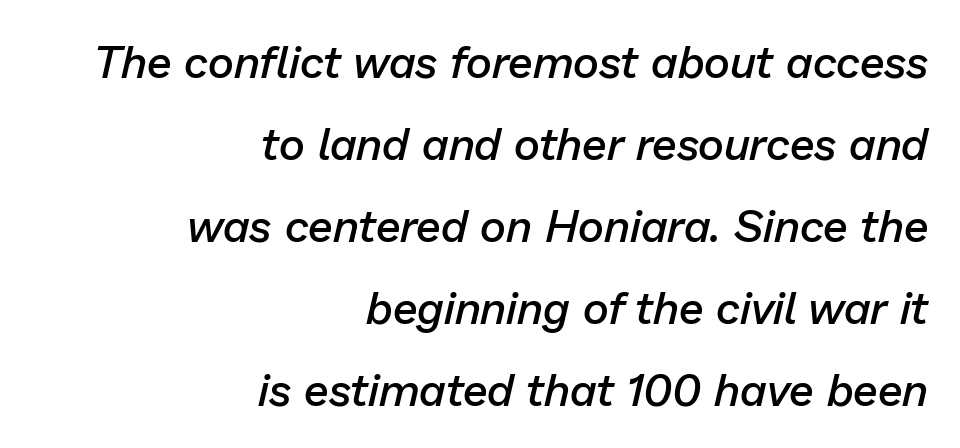
The image shows 45 px semibold type, italic (leaning right); set right-aligned, line spacing 1.82x, normal letter spacing, not underlined; low stroke contrast and a medium x-height.
